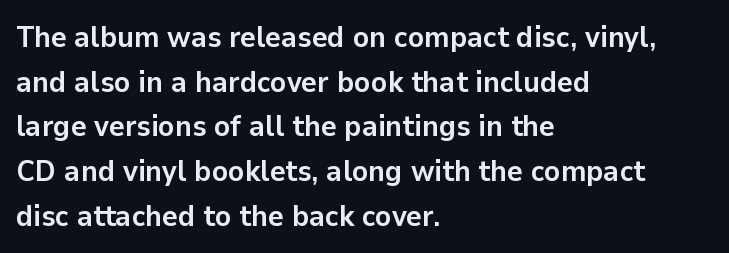
The letters advance in unequal steps, a hallmark of proportional type. One-word summary of the alignment: left. Regarding serifs, this sample does without them. This is the regular roman posture of the typeface. The glyphs have the mass of a bold cut. Students, observe: this is what conventionally led text looks like.
